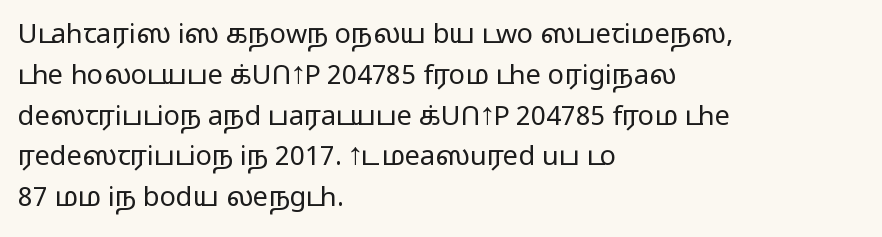
{"italic": "no", "bold": "no", "underline": "no", "align": "left", "line_spacing": "normal", "line_spacing_ratio": 1.51, "letter_spacing": "normal", "letter_spacing_em": 0.0, "glyph_px": 27}
